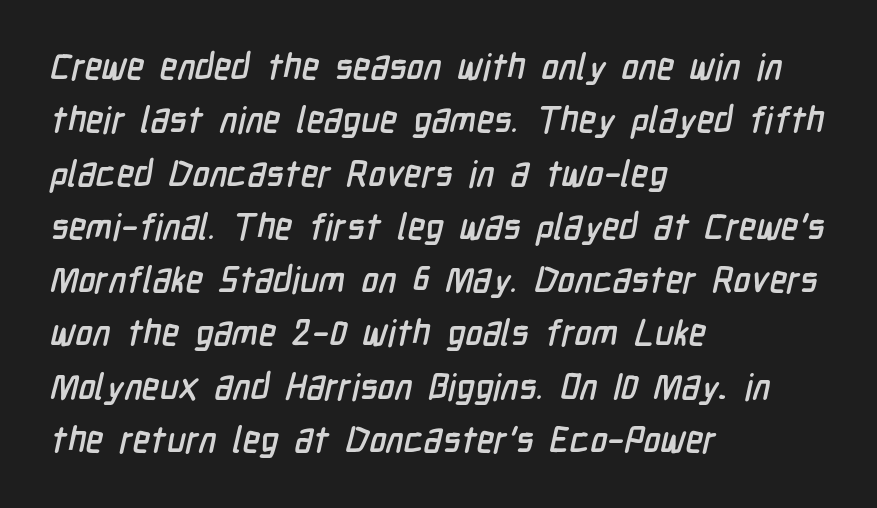
The image shows 36 px condensed sans-serif type; set left-aligned, normal line spacing (1.48x), normal letter spacing, not underlined; low stroke contrast and a medium x-height.
